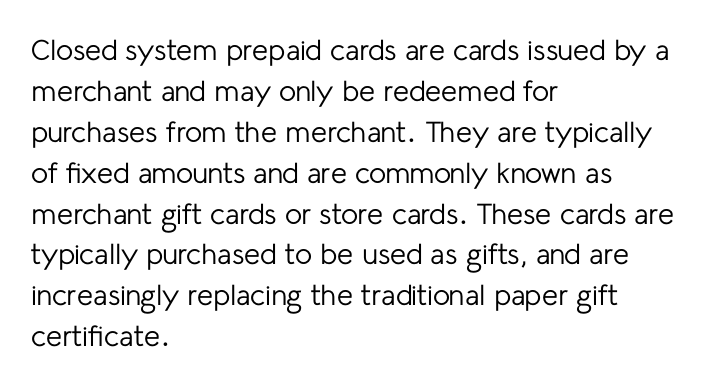
Stroke mass is kept to a normal reading level or below. Summary of vertical rhythm: regular, with standard interline spacing. The letterforms sit shoulder to shoulder at normal distance. Do the characters align in a grid? No, the font is proportional. Unlike a traditional serif, this face leaves its strokes unadorned. Italic? Not at all — the glyphs are vertical.
